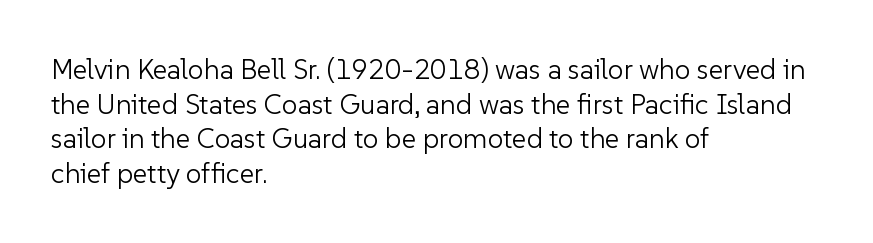
Q: Is the text bold? A: No.
Q: Is the text italic (slanted)? A: No, it is upright.
Q: Is the typeface a serif or a sans-serif typeface? A: Sans-serif.
Q: Is the text underlined? A: No.
Q: How is the paragraph aligned? A: Left-aligned.
Q: Is the spacing between letters normal or unusually wide? A: Normal.
Q: Width (condensed, normal, or wide)? A: Normal.
Q: Stroke contrast? A: Low.
Q: x-height? A: Medium.
Q: Monospaced? A: No.
